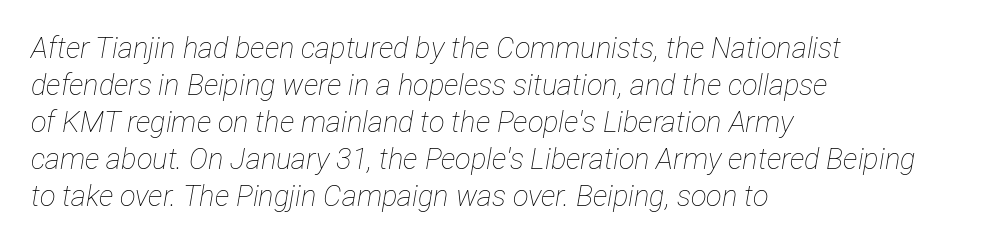
Q: Is the text bold? A: No.
Q: Is the text italic (slanted)? A: Yes, it leans right by about 12 degrees.
Q: Is the text underlined? A: No.
Q: How is the paragraph aligned? A: Left-aligned.
Q: Is the spacing between letters normal or unusually wide? A: Normal.
Q: Is the spacing between lines tight, normal or loose? A: Normal.
Q: Width (condensed, normal, or wide)? A: Condensed.
Q: Stroke contrast? A: Low.
Q: x-height? A: Medium.
Q: Monospaced? A: No.
